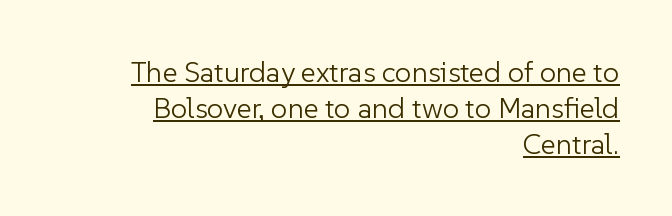
Q: Is the text bold? A: No.
Q: Is the text italic (slanted)? A: No, it is upright.
Q: Is the typeface a serif or a sans-serif typeface? A: Sans-serif.
Q: Is the text underlined? A: Yes.
Q: How is the paragraph aligned? A: Right-aligned.
Q: Is the spacing between letters normal or unusually wide? A: Normal.
Q: Width (condensed, normal, or wide)? A: Normal.
Q: Stroke contrast? A: Low.
Q: x-height? A: Medium.
Q: Monospaced? A: No.
